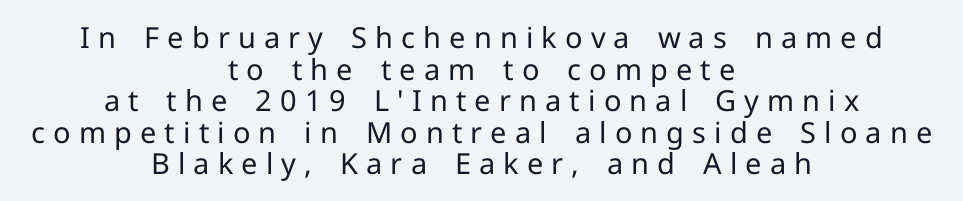
Every stem runs plumb, perpendicular to the baseline. Nothing sits at the stroke ends, so this counts as sans-serif. The characters are drawn with everyday or finer stroke widths. A centered setting, common on invitations and titles, is used for this passage.
